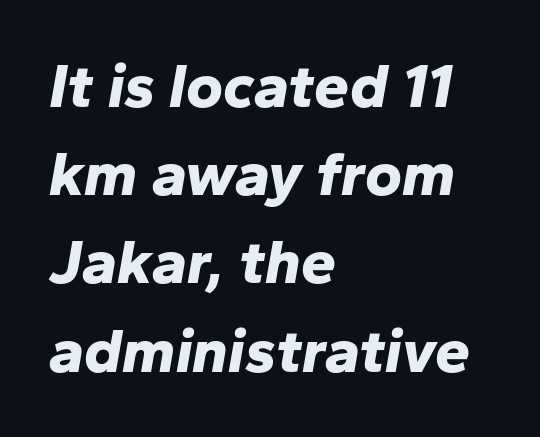
{"italic": "yes", "lean": "right", "slant_degrees": 10, "bold": "yes", "weight": "bold", "width": "normal", "stroke_contrast": "low", "x_height": "medium", "monospaced": "no", "underline": "no", "align": "left", "line_spacing": "normal", "line_spacing_ratio": 1.4, "letter_spacing": "normal", "letter_spacing_em": 0.0, "glyph_px": 63}
